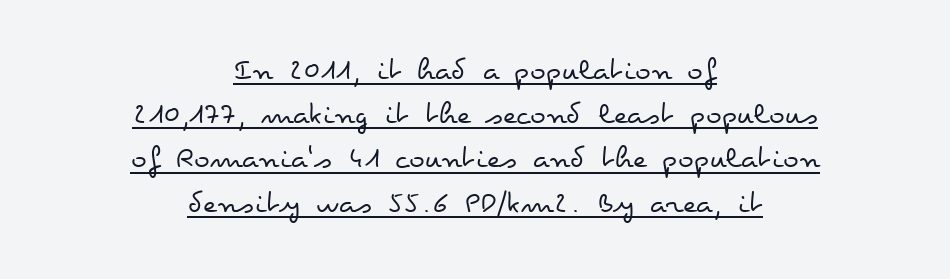
The image shows 33 px regular-weight, wide type, upright; set centered, normal line spacing (1.34x), normal letter spacing, underlined; low stroke contrast and a small x-height.
